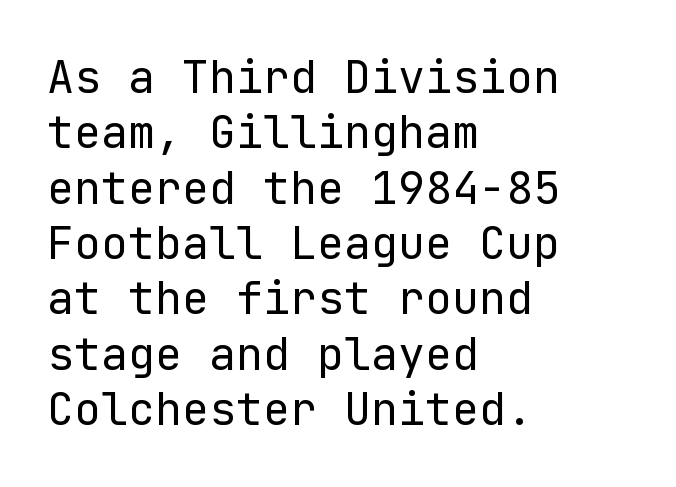
{"serif": "no", "italic": "no", "bold": "no", "weight": "regular", "width": "normal", "stroke_contrast": "low", "x_height": "medium", "underline": "no", "align": "left", "line_spacing_ratio": 1.23, "letter_spacing": "normal", "letter_spacing_em": 0.0, "glyph_px": 45}
